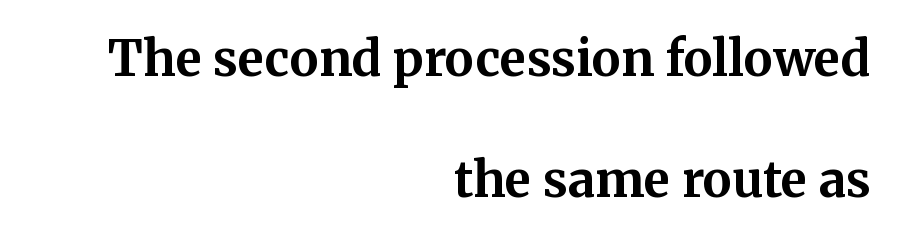
The image shows 49 px bold serif type, upright; set right-aligned, loose line spacing (2.47x), normal letter spacing, not underlined; medium stroke contrast and a medium x-height.
